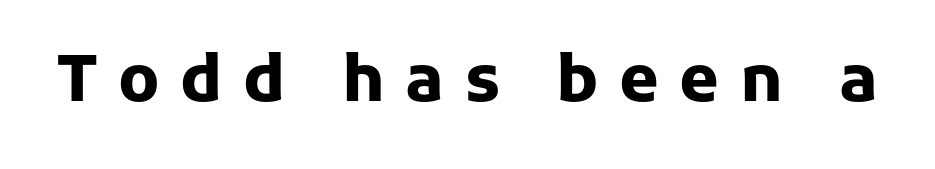
{"serif": "no", "italic": "no", "bold": "yes", "weight": "heavy", "width": "normal", "stroke_contrast": "low", "x_height": "medium", "monospaced": "no", "underline": "no", "letter_spacing": "wide", "letter_spacing_em": 0.32, "glyph_px": 64}
